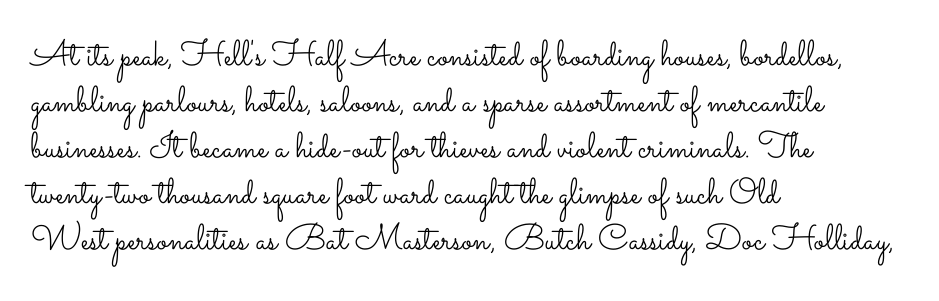
The image shows 36 px light, wide type; set left-aligned, normal line spacing (1.28x), normal letter spacing, not underlined; low stroke contrast and a small x-height.
